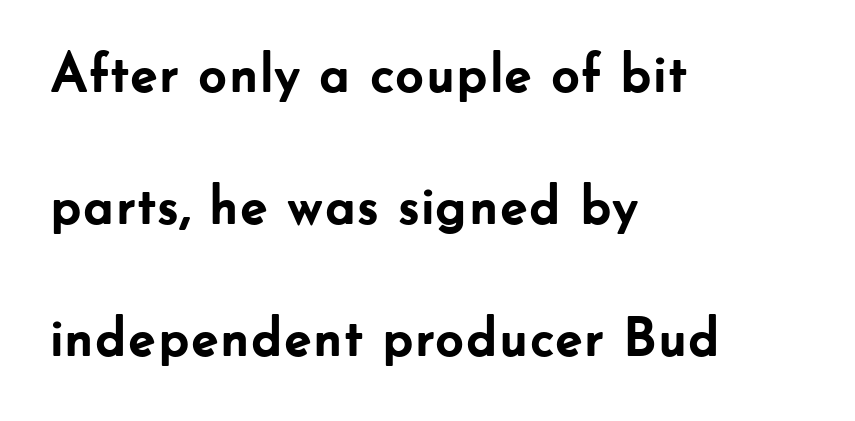
The image shows 56 px semibold sans-serif type, upright; set left-aligned, loose line spacing (2.36x), normal letter spacing, not underlined; low stroke contrast and a small x-height.
